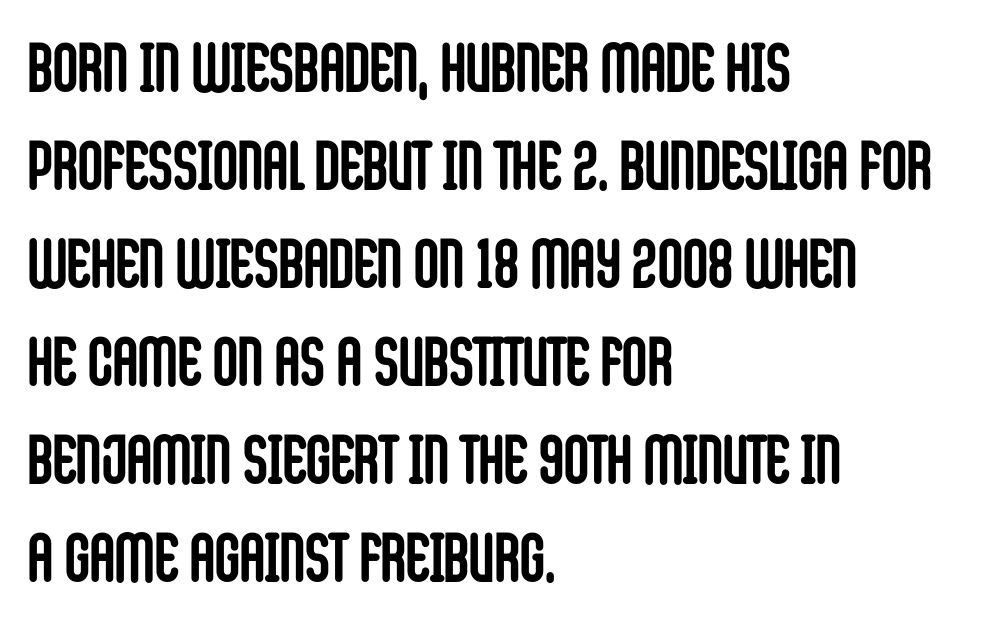
The image shows 69 px semibold, condensed sans-serif type, upright; set left-aligned, normal line spacing (1.42x), normal letter spacing, not underlined; low stroke contrast and a large x-height.
